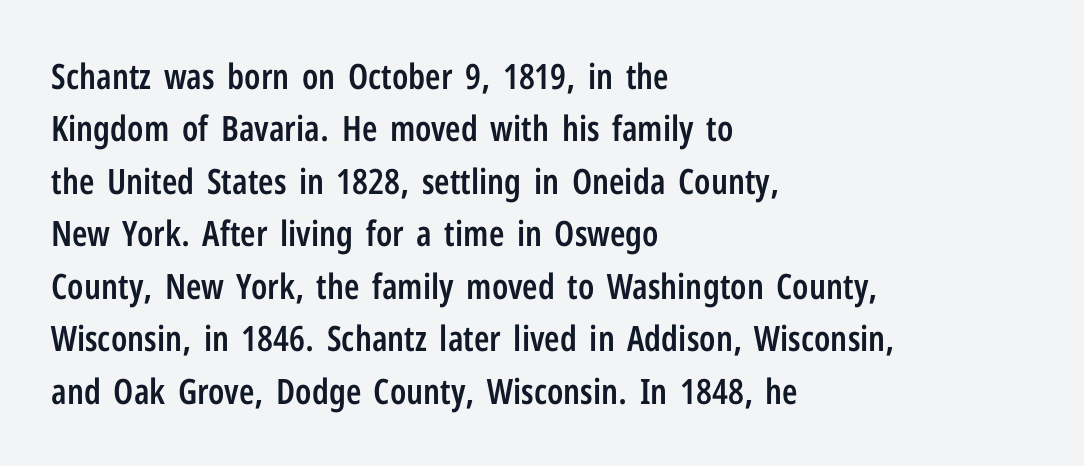
Is this a sans? Yes — the strokes have no serifs. No italicization has been applied; the sample stays upright. Alignment: flush left. Nothing unusual about the tracking: characters are spaced as the font intends. Regular leading.
